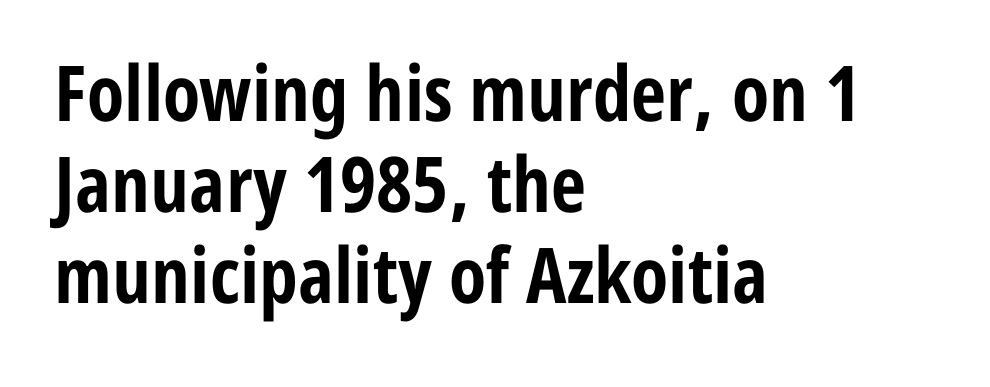
The image shows 77 px bold, condensed sans-serif type, upright; set left-aligned, line spacing 1.18x, normal letter spacing, not underlined; low stroke contrast and a medium x-height.
